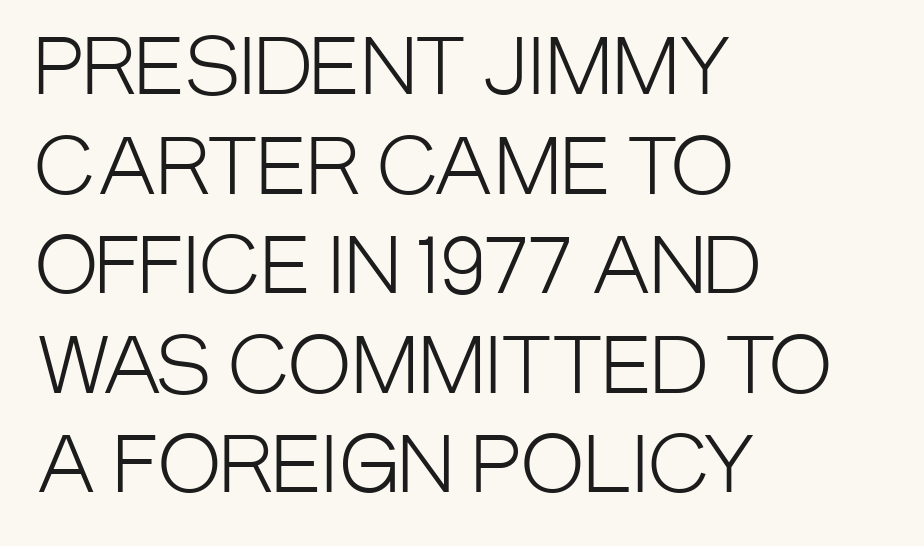
No italicization has been applied; the sample stays upright. Serifs: no, the terminals of the letterforms are clean. Anything drawn beneath the words? Only blank space. The horizontal fit of the characters is conventional and even.
